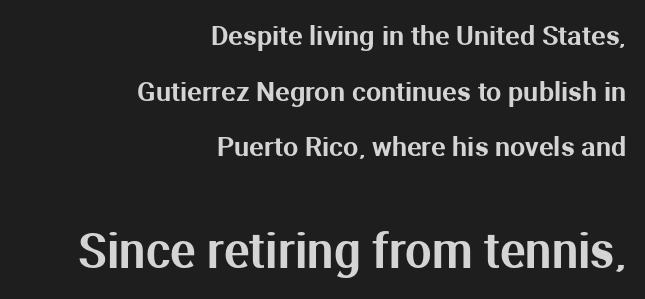
{"serif": "no", "italic": "no", "width": "normal", "stroke_contrast": "medium", "x_height": "medium", "monospaced": "no", "underline": "no", "align": "right", "line_spacing": "loose", "line_spacing_ratio": 2.06, "letter_spacing": "normal", "letter_spacing_em": 0.0, "larger_block": "second", "size_ratio": 1.74, "glyph_px": 47}
